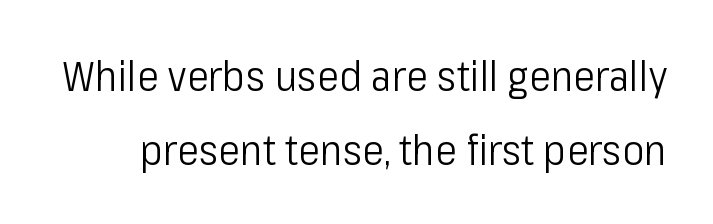
{"serif": "no", "italic": "no", "bold": "no", "weight": "light", "width": "condensed", "stroke_contrast": "low", "x_height": "medium", "monospaced": "no", "underline": "no", "line_spacing_ratio": 1.76, "letter_spacing": "normal", "letter_spacing_em": 0.0, "glyph_px": 42}
